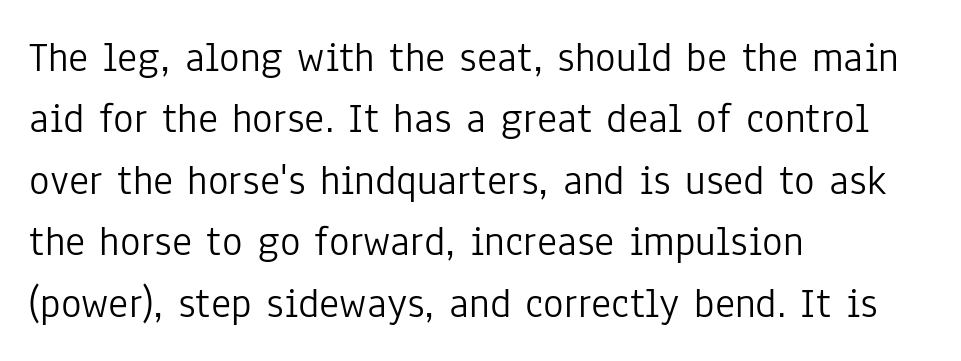
The type sits square on the baseline with zero lean. Interline gaps are of average width in this sample. Heft: none added — not bold. No word sits above an underline.
